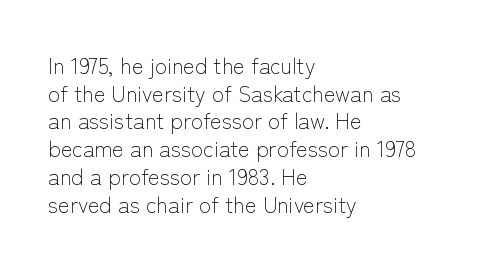
{"italic": "no", "bold": "no", "underline": "no", "align": "left", "line_spacing": "normal", "line_spacing_ratio": 1.26, "letter_spacing": "normal", "letter_spacing_em": 0.0, "glyph_px": 22}
